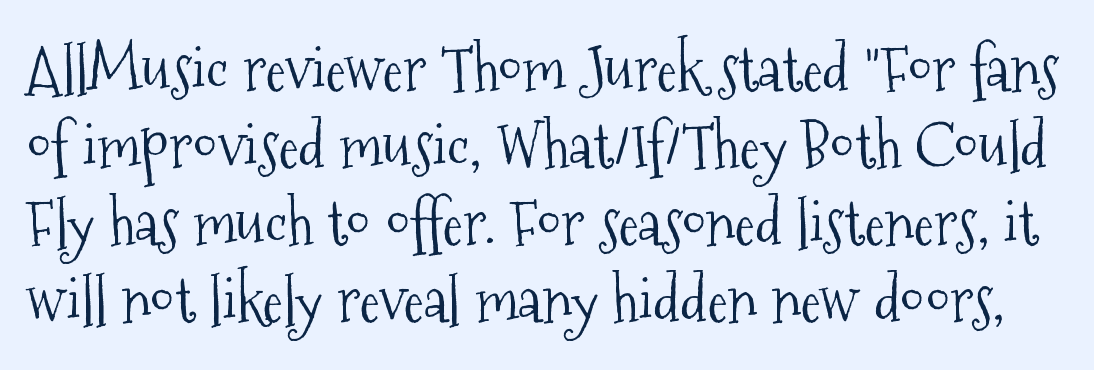
Spacing between characters is what you'd get straight out of the box. Every stem runs plumb, perpendicular to the baseline. The letters advance in unequal steps, a hallmark of proportional type. No letter is thick-stroked: the sample isn't bold. I'd call this a serif setting — the letters wear small feet.
